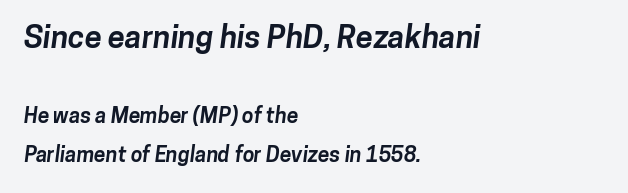
No feet cap the strokes, marking this as sans-serif type. Here the designer chose a conventional face with non-uniform glyph widths. The space beneath each line is pristine and unruled. Glyph-to-glyph distance matches everyday printed text. The rendering anchors every line to the left-hand side. A dark, heavy texture on the line: the type is bold.
